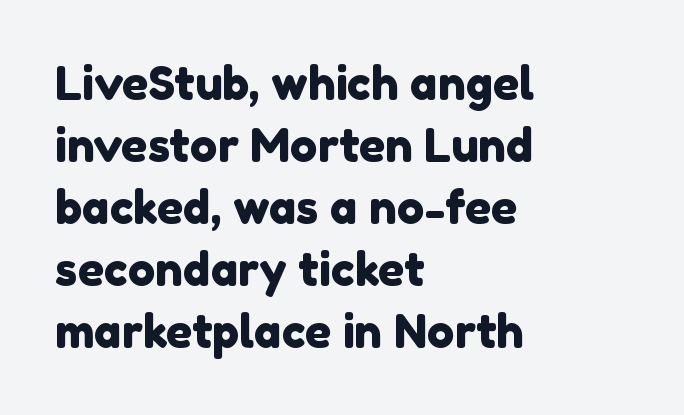
The image shows 46 px sans-serif type; set left-aligned, normal line spacing (1.35x), normal letter spacing, not underlined; a medium x-height.
